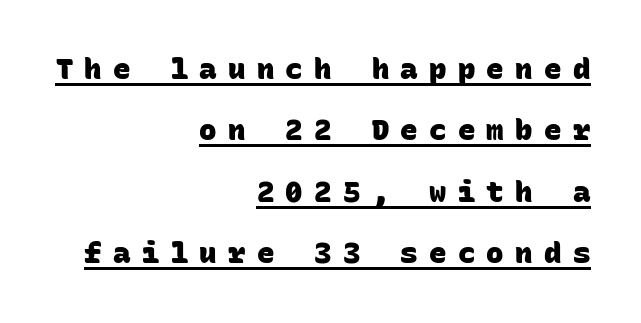
Is the letter spacing exaggerated? Yes — the characters are pushed far apart. The font is running at its bold setting. What's the leading like? Stretched, with rows far apart. A typesetter would call this monospace, since all characters share one set width.
